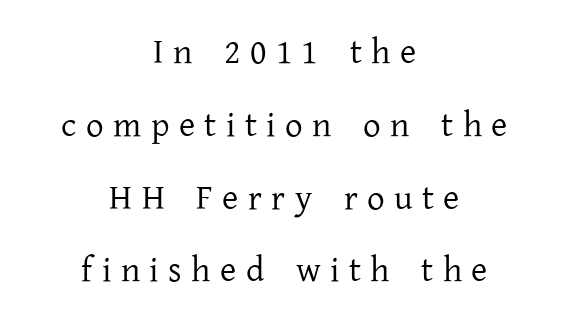
{"serif": "yes", "italic": "no", "bold": "no", "weight": "regular", "width": "normal", "stroke_contrast": "low", "x_height": "medium", "monospaced": "no", "underline": "no", "align": "center", "line_spacing": "loose", "line_spacing_ratio": 2.08, "letter_spacing": "wide", "letter_spacing_em": 0.27, "glyph_px": 35}
